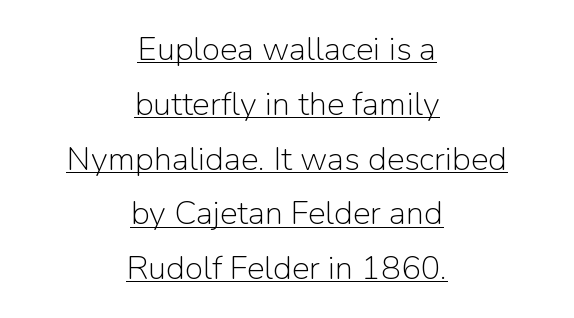
The horizontal fit of the characters is conventional and even. These lines were composed using upright roman letters. This sample keeps an unexceptional amount of space between lines. Varying glyph widths throughout — classic text-font behaviour. Has an underline been added? It has. Letterform terminals end flat and unadorned throughout the passage.
